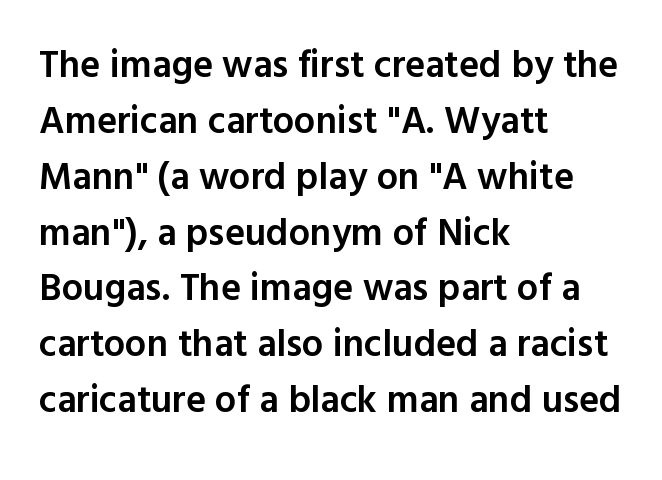
Q: Is the text bold? A: Semi-bold.
Q: Is the text italic (slanted)? A: No, it is upright.
Q: Is the typeface a serif or a sans-serif typeface? A: Sans-serif.
Q: Is the text underlined? A: No.
Q: How is the paragraph aligned? A: Left-aligned.
Q: Is the spacing between letters normal or unusually wide? A: Normal.
Q: Is the spacing between lines tight, normal or loose? A: Normal.
Q: Width (condensed, normal, or wide)? A: Normal.
Q: x-height? A: Medium.
Q: Monospaced? A: No.
